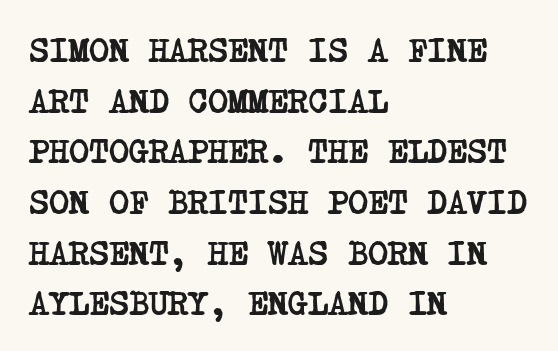
A typesetter would call this zero additional tracking. Line spacing here is normal. Are there feet on the stems? There are — it's a serif. Underline: absent. The paragraph shown leans on its left margin.
